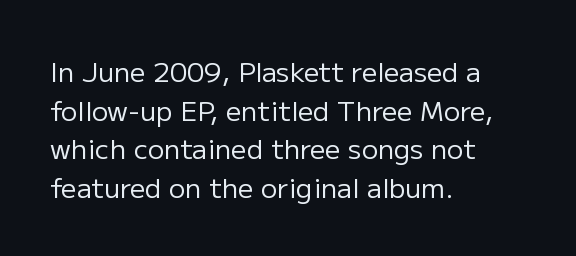
Stroke thickness stays within the range of a standard reading face or lighter. Notice how descenders clear the ascenders below comfortably — that's standard leading. There is no visible air inserted between adjacent glyphs. Casual observation: everything's shoved over to the left. The specimen omits any rule beneath the text block's lines. The letters stand straight up with perfectly vertical stems.
